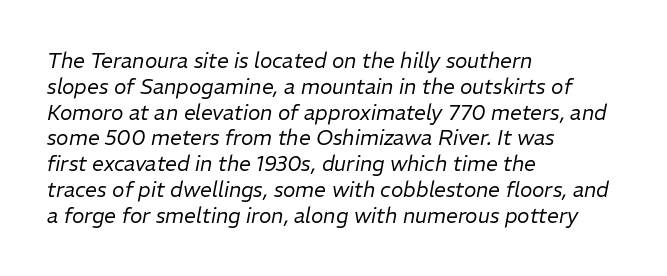
The space directly below the letters is spotless. Slanted lettering throughout. Teacher's note: observe the even left margin — that is flush-left alignment. Each stroke keeps to a modest, everyday thickness or less. A typesetter would call this zero additional tracking.
